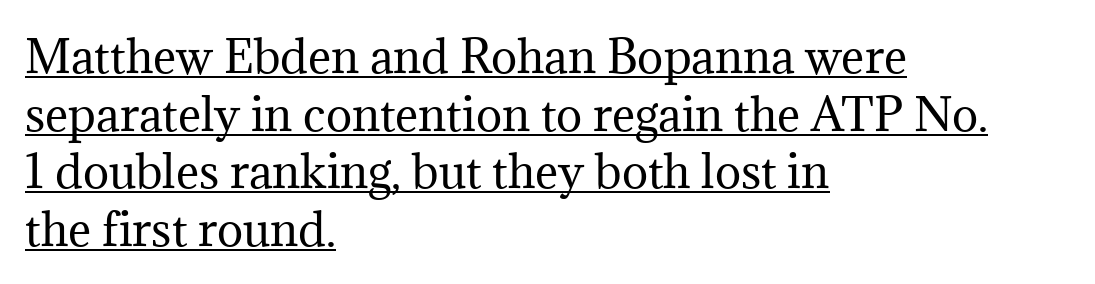
The designer left line spacing at the default. Unbolded letterforms with no extra heft. These lines stack with their left ends in a neat column. Serifs: yes, visible at the terminals of the letterforms. The typesetter has applied underlining to the passage shown.
